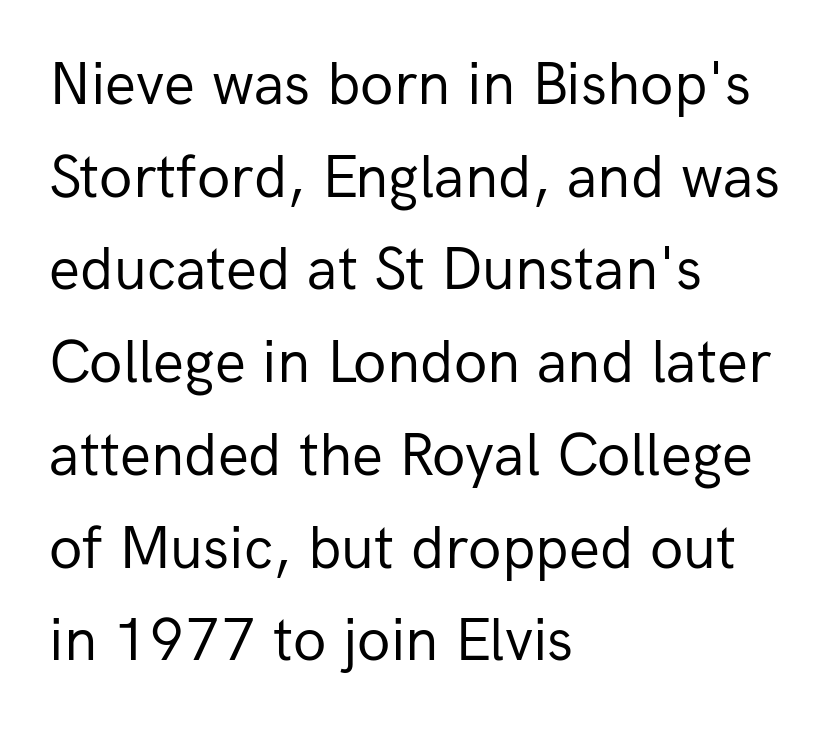
Q: Is the text bold? A: No.
Q: Is the text italic (slanted)? A: No, it is upright.
Q: Is the typeface a serif or a sans-serif typeface? A: Sans-serif.
Q: Is the text underlined? A: No.
Q: How is the paragraph aligned? A: Left-aligned.
Q: Is the spacing between letters normal or unusually wide? A: Normal.
Q: Is the spacing between lines tight, normal or loose? A: Normal.
Q: Width (condensed, normal, or wide)? A: Normal.
Q: Stroke contrast? A: Low.
Q: x-height? A: Medium.
Q: Monospaced? A: No.
